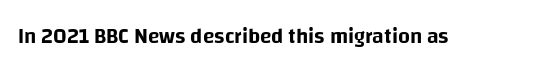
The image shows 21 px text type, upright; set normal letter spacing, not underlined.
